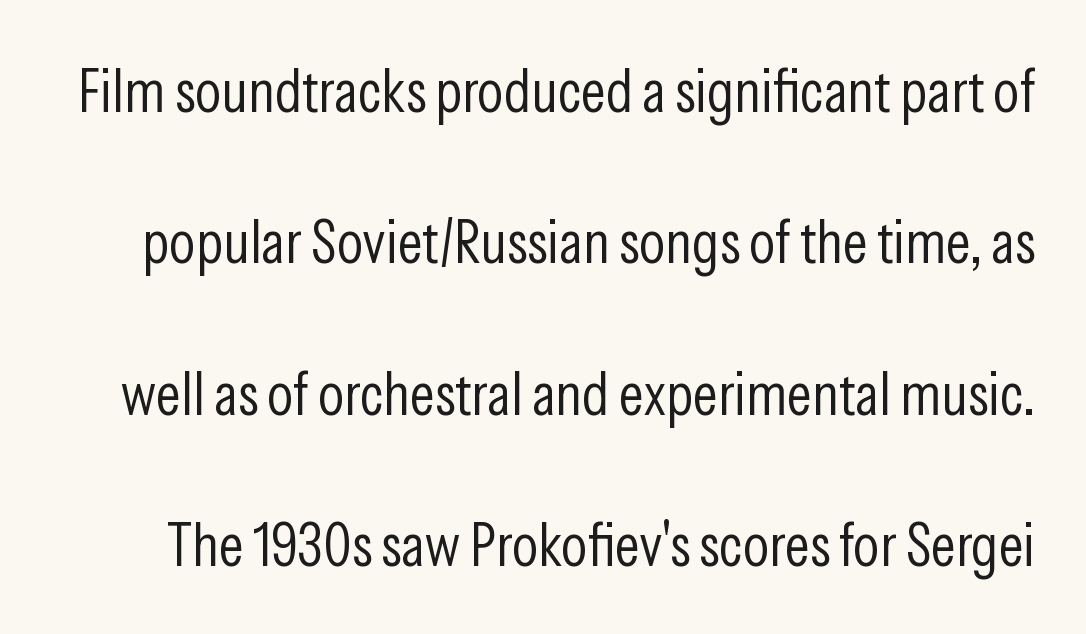
Q: Is the text bold? A: No.
Q: Is the text italic (slanted)? A: No, it is upright.
Q: Is the typeface a serif or a sans-serif typeface? A: Sans-serif.
Q: Is the text underlined? A: No.
Q: Is the spacing between letters normal or unusually wide? A: Normal.
Q: Is the spacing between lines tight, normal or loose? A: Loose.
Q: Width (condensed, normal, or wide)? A: Condensed.
Q: Stroke contrast? A: Low.
Q: x-height? A: Medium.
Q: Monospaced? A: No.
